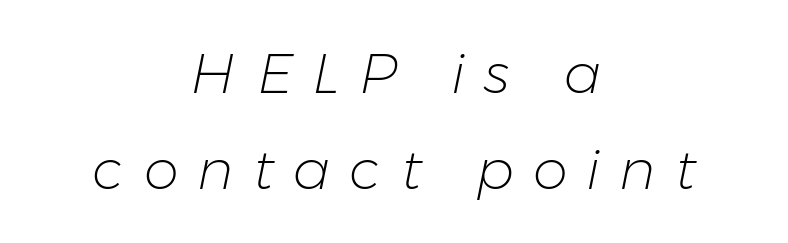
Q: Is the text bold? A: No.
Q: Is the text italic (slanted)? A: Yes, it leans right by about 11 degrees.
Q: Is the text underlined? A: No.
Q: How is the paragraph aligned? A: Centered.
Q: Is the spacing between letters normal or unusually wide? A: Unusually wide.
Q: Width (condensed, normal, or wide)? A: Normal.
Q: Stroke contrast? A: Low.
Q: x-height? A: Medium.
Q: Monospaced? A: No.
